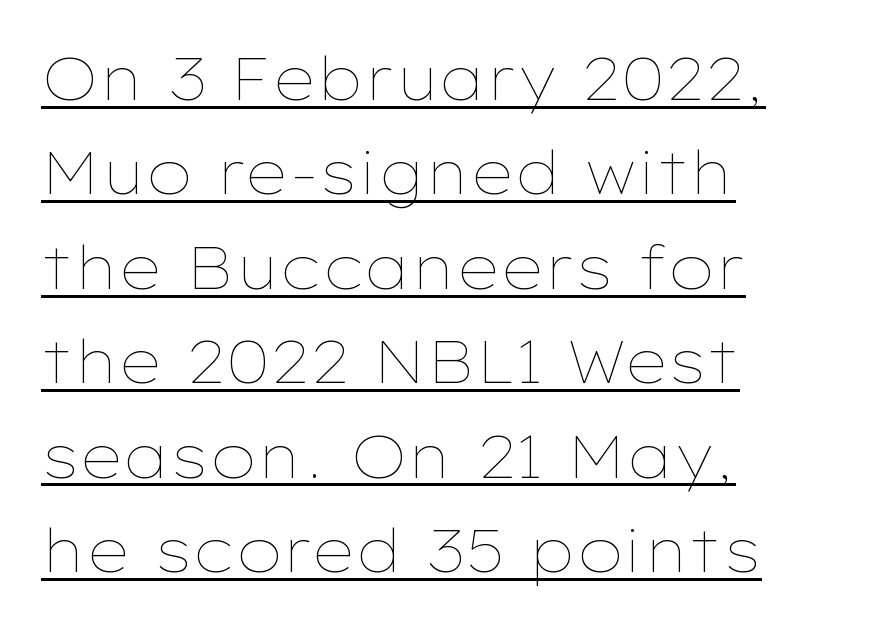
The image shows 59 px thin, wide type, upright; set left-aligned, normal line spacing (1.6x), normal letter spacing, underlined; low stroke contrast and a medium x-height.
